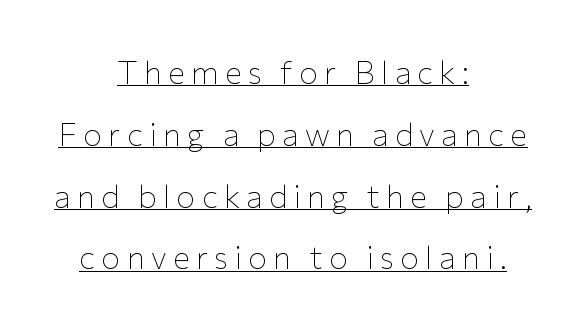
The image shows 32 px thin sans-serif type, upright; set centered, loose line spacing (1.93x), underlined; low stroke contrast and a medium x-height.
